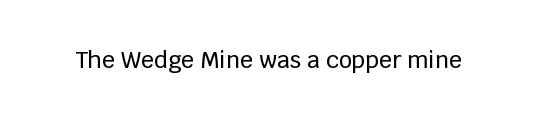
The image shows 23 px text type, upright; set normal letter spacing, not underlined.
